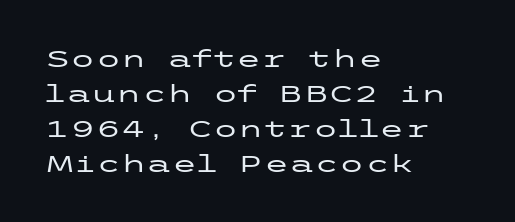
Left-aligned paragraph, ragged on the right. This sample uses an upright cut, with every glyph sitting square on the baseline. Only glyphs here, with clear space below each row. In terms of letterspacing, this is plain default setting. The line-height multiplier appears to be the usual default.
